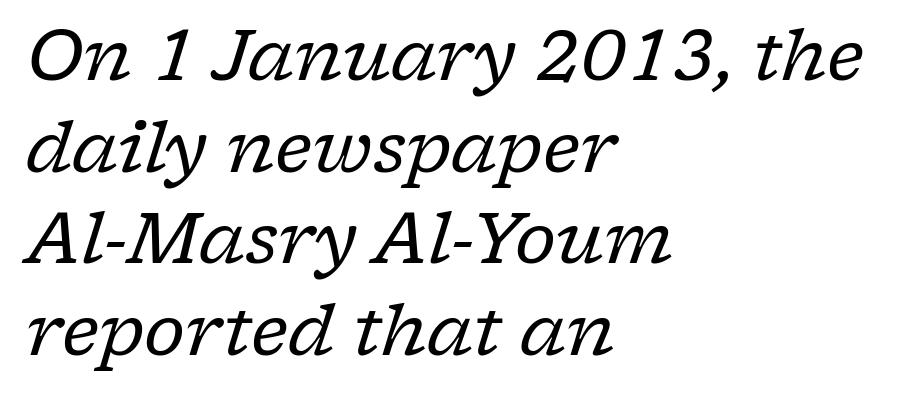
{"serif": "yes", "italic": "yes", "lean": "right", "slant_degrees": 17, "bold": "no", "weight": "regular", "width": "normal", "stroke_contrast": "low", "x_height": "medium", "monospaced": "no", "underline": "no", "align": "left", "line_spacing": "normal", "line_spacing_ratio": 1.31, "letter_spacing": "normal", "letter_spacing_em": 0.0, "glyph_px": 70}
